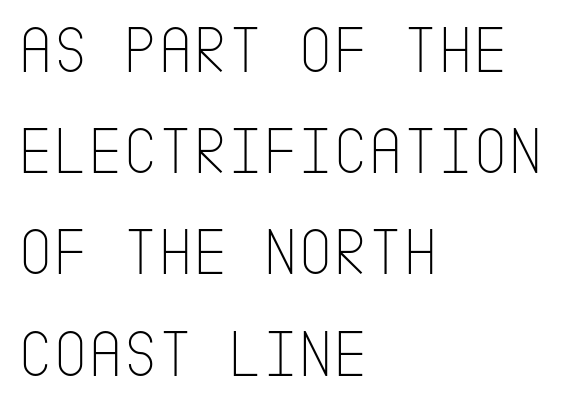
The image shows 67 px thin, condensed sans-serif type, upright; set left-aligned, normal line spacing (1.51x), normal letter spacing, not underlined; low stroke contrast and a large x-height.
